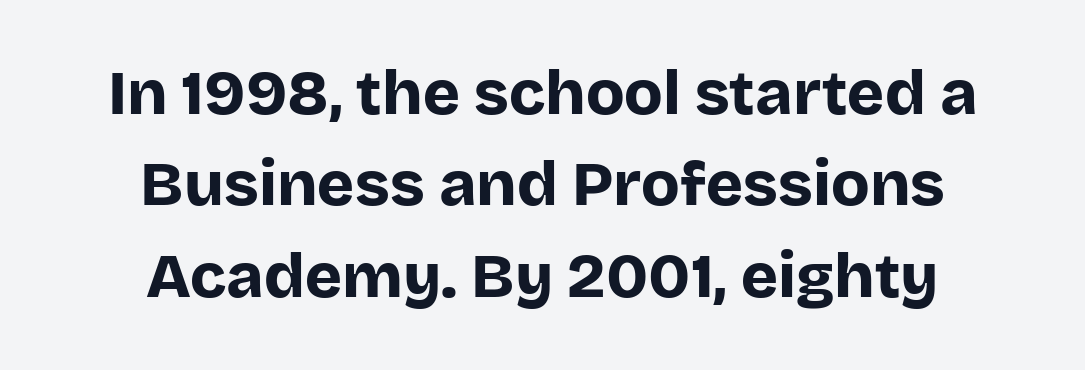
Both edges are ragged and mirror each other, which tells us the setting is centered. The strip under each line holds only bare page. This sample uses a sans-serif face. Pretty heavy lettering here — definitely bold.
